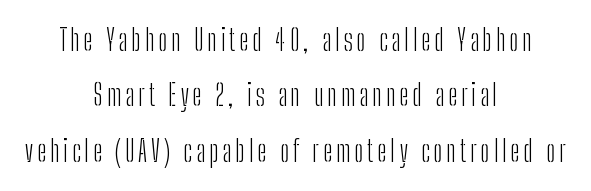
{"serif": "no", "italic": "no", "bold": "no", "weight": "light", "width": "condensed", "stroke_contrast": "low", "x_height": "medium", "monospaced": "no", "underline": "no", "align": "center", "line_spacing": "loose", "line_spacing_ratio": 1.91, "glyph_px": 29}
